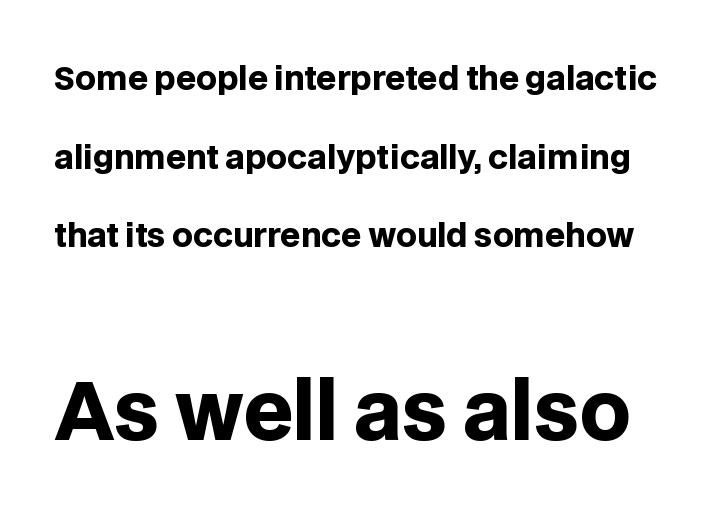
The line texture is even and compact thanks to regular tracking. Serifs: no, the terminals of the letterforms are clean. The face used here is proportionally spaced, like ordinary book or web type. Whoever set this made the second block the dominant, larger element.
